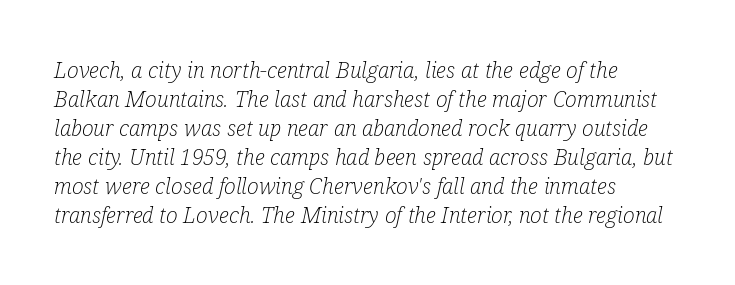
{"italic": "yes", "lean": "right", "slant_degrees": 12, "bold": "no", "underline": "no", "align": "left", "line_spacing": "normal", "line_spacing_ratio": 1.32, "letter_spacing": "normal", "letter_spacing_em": 0.0, "glyph_px": 22}
